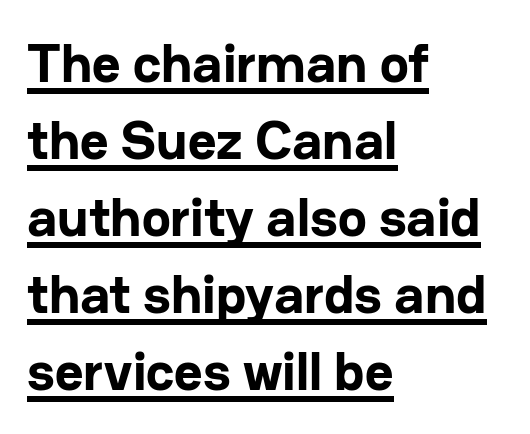
{"serif": "no", "italic": "no", "bold": "yes", "weight": "bold", "width": "normal", "stroke_contrast": "low", "x_height": "medium", "monospaced": "no", "underline": "yes", "align": "left", "line_spacing": "normal", "line_spacing_ratio": 1.4, "letter_spacing": "normal", "letter_spacing_em": 0.0, "glyph_px": 55}
